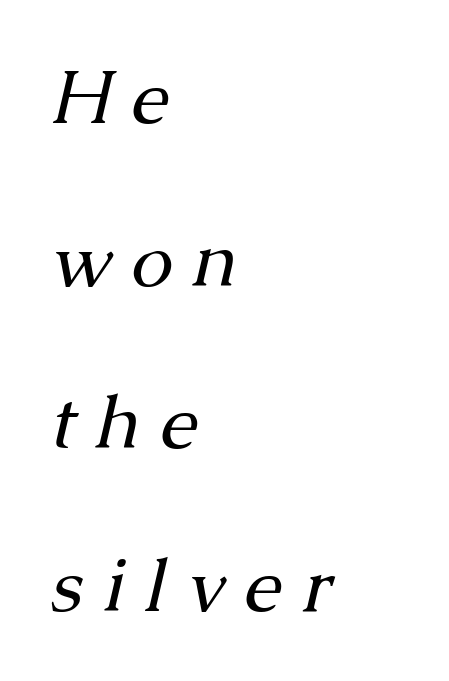
{"serif": "yes", "italic": "yes", "lean": "right", "slant_degrees": 13, "bold": "no", "weight": "regular", "width": "normal", "stroke_contrast": "medium", "x_height": "medium", "monospaced": "no", "underline": "no", "align": "left", "line_spacing": "loose", "line_spacing_ratio": 2.14, "letter_spacing": "wide", "letter_spacing_em": 0.26, "glyph_px": 76}
